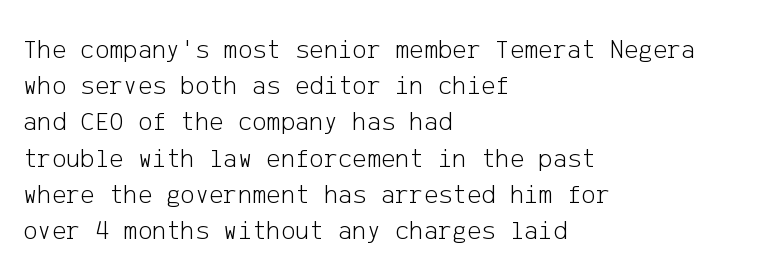
{"italic": "no", "bold": "no", "underline": "no", "align": "left", "line_spacing": "normal", "line_spacing_ratio": 1.34, "letter_spacing": "normal", "letter_spacing_em": 0.0, "glyph_px": 27}
